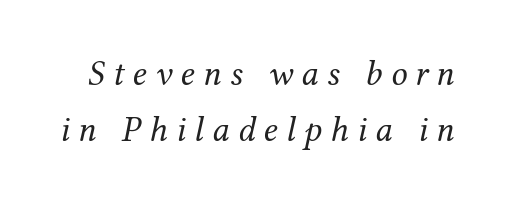
Just letters on the line, the space beneath them empty. Is the type slanted? Yes — the strokes lean at a clear angle. The vertical gap from one line to the next is medium. You could not count columns in this text — the font is proportionally spaced. Tracking value appears strongly positive — letters spread wide.
